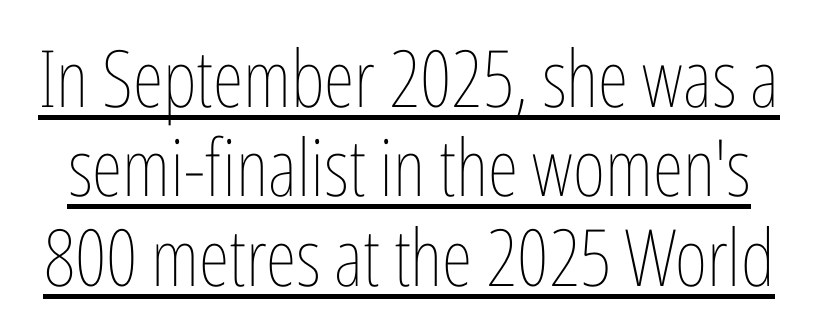
{"italic": "no", "bold": "no", "weight": "thin", "width": "condensed", "stroke_contrast": "low", "x_height": "medium", "monospaced": "no", "underline": "yes", "line_spacing": "tight", "line_spacing_ratio": 1.13, "letter_spacing": "normal", "letter_spacing_em": 0.0, "glyph_px": 79}
